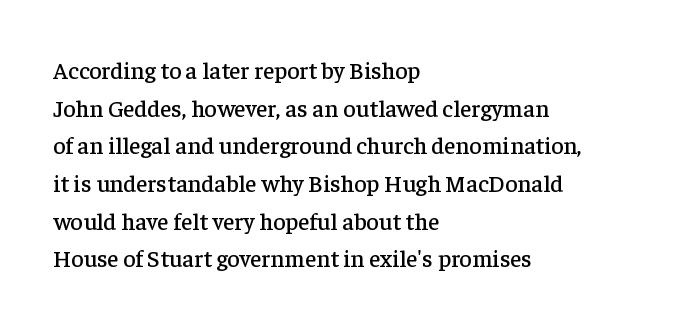
{"italic": "no", "underline": "no", "align": "left", "line_spacing": "normal", "line_spacing_ratio": 1.57, "letter_spacing": "normal", "letter_spacing_em": 0.0, "glyph_px": 24}
